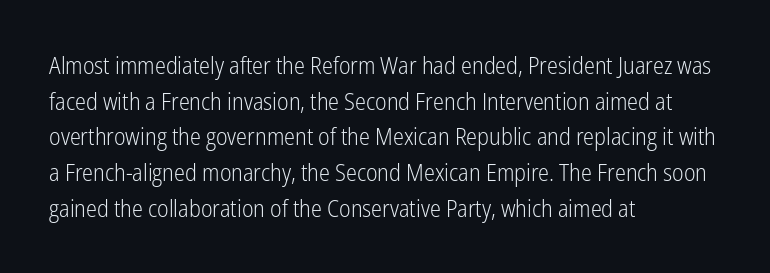
Baseline-to-baseline distance is the conventional proportion of letter height. The passage is arranged the way most books set body copy — flush left. The glyphs are unaccompanied by any horizontal stroke below them. The gaps between neighbouring characters are ordinary and unremarkable.
